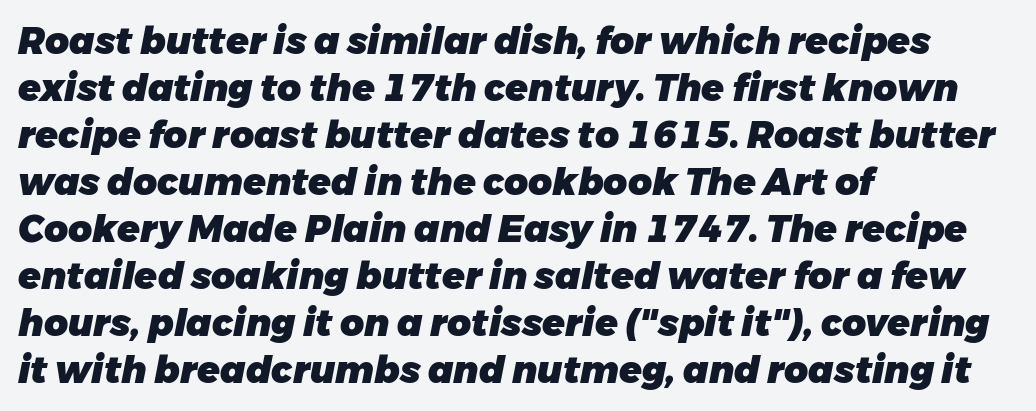
The image shows 37 px heavy type, italic (leaning right); set left-aligned, normal line spacing (1.27x), normal letter spacing, not underlined; low stroke contrast and a medium x-height.
